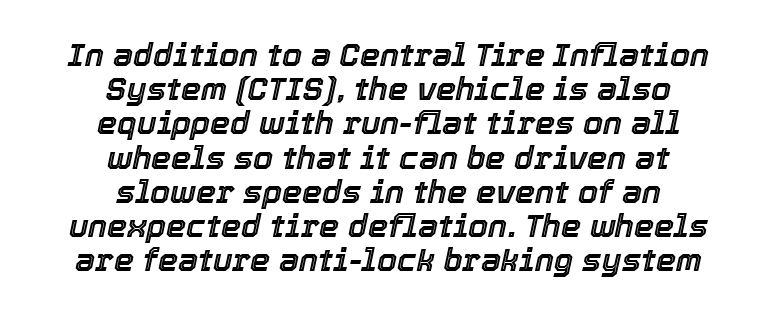
This rendering features lettering with no underline. The letters advance in unequal steps, a hallmark of proportional type. Students, note that the glyphs here touch the page at normal intervals. Students, observe: this is what under-led, compact text looks like.
